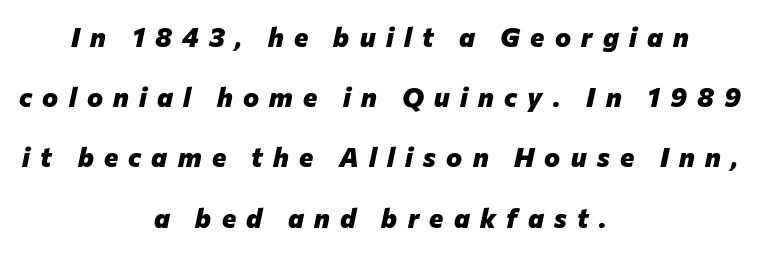
{"italic": "yes", "lean": "right", "slant_degrees": 12, "bold": "yes", "underline": "no", "align": "center", "line_spacing": "loose", "line_spacing_ratio": 2.23, "letter_spacing": "wide", "letter_spacing_em": 0.38, "glyph_px": 27}
